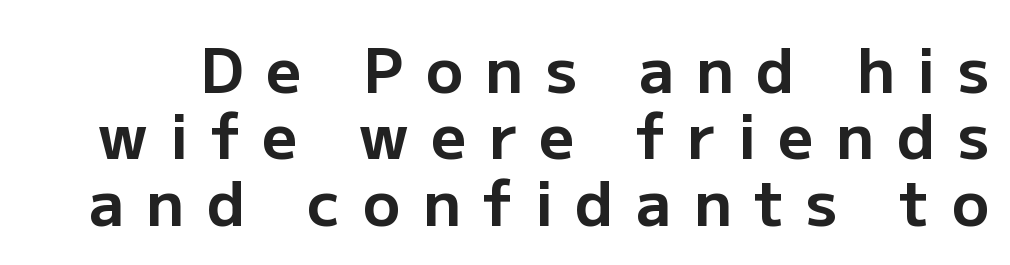
The image shows 62 px bold sans-serif type, upright; set tight line spacing (1.07x), unusually wide letter spacing (+0.36 em), not underlined; low stroke contrast and a medium x-height.
